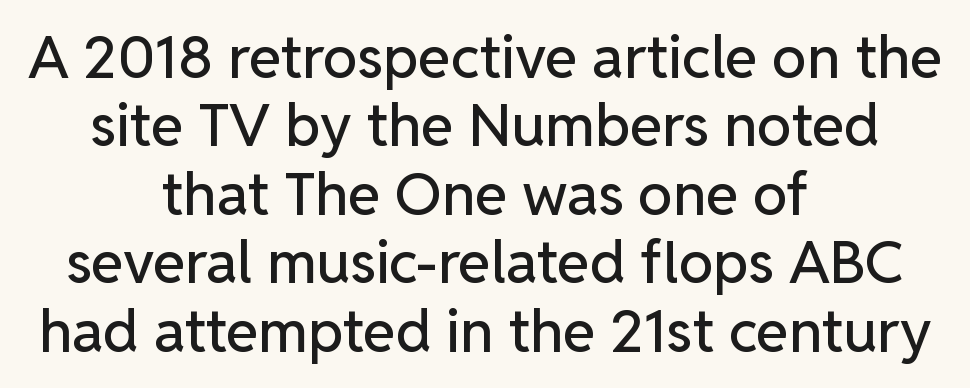
Think of a printed novel: that variable character pitch is what you see here. The tracking reads as untouched default to a designer's eye. Classification — sans serif. It's the straight-up-and-down kind of type. In CSS terms this would be text-align: center.
